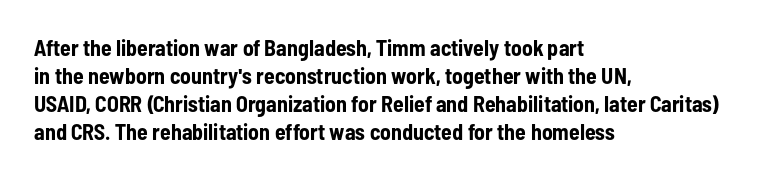
The image shows 22 px bold type, upright; set left-aligned, normal line spacing (1.27x), normal letter spacing, not underlined.
